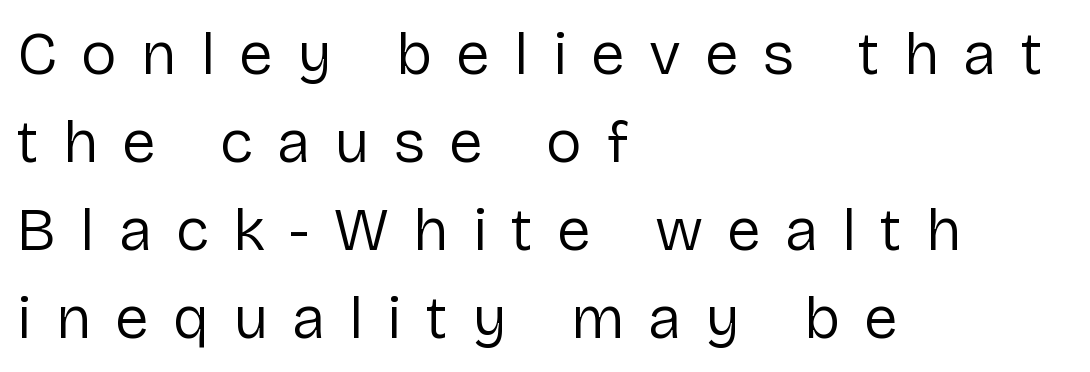
The vertical gap from one line to the next is medium. This is not heavy type; no bold has been used. A typesetter would mark this as roman, not italic. Proportional: the letters do not fall into vertical columns. The gap between lines stays unmarked. The rag falls on the right side of this text block.
